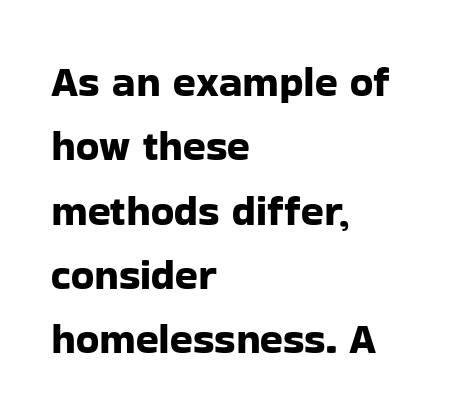
The image shows 42 px sans-serif type, upright; set left-aligned, normal line spacing (1.53x), normal letter spacing, not underlined; low stroke contrast and a medium x-height.
